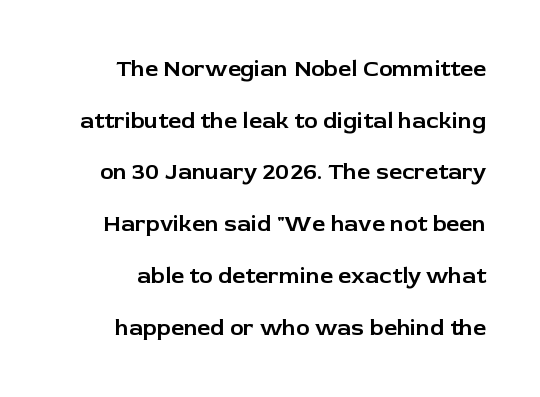
{"italic": "no", "underline": "no", "line_spacing": "loose", "line_spacing_ratio": 2.25, "letter_spacing": "normal", "letter_spacing_em": 0.0, "glyph_px": 23}
